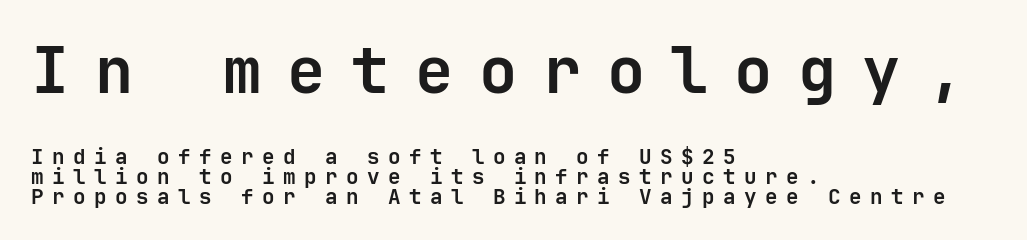
Words float on clear page, feet unadorned. Check where the strokes stop: nothing finishes them off — pure sans. Line beginnings align vertically; line endings do not. The axis of the letterforms is exactly vertical.
